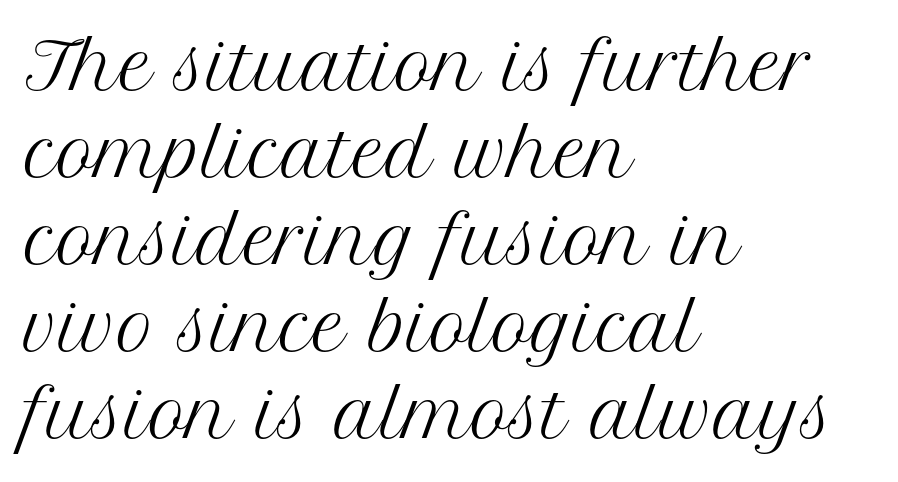
Nothing heavy about these letters — not bold at all. Yep, those are serifs on the letters. Letters rest on an invisible, unmarked baseline. Is the letter spacing exaggerated? No — it looks like the ordinary default. This sample has the flowing, uneven cadence of proportional lettering.
